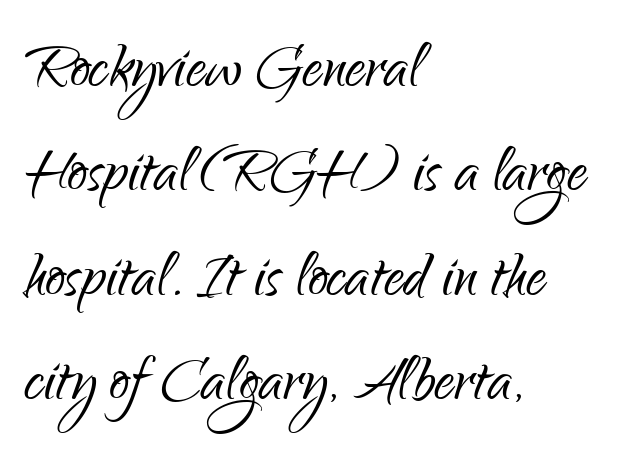
{"serif": "no", "bold": "no", "weight": "light", "width": "condensed", "stroke_contrast": "low", "x_height": "small", "monospaced": "no", "underline": "no", "align": "left", "line_spacing": "normal", "line_spacing_ratio": 1.32, "letter_spacing": "normal", "letter_spacing_em": 0.0, "glyph_px": 79}
